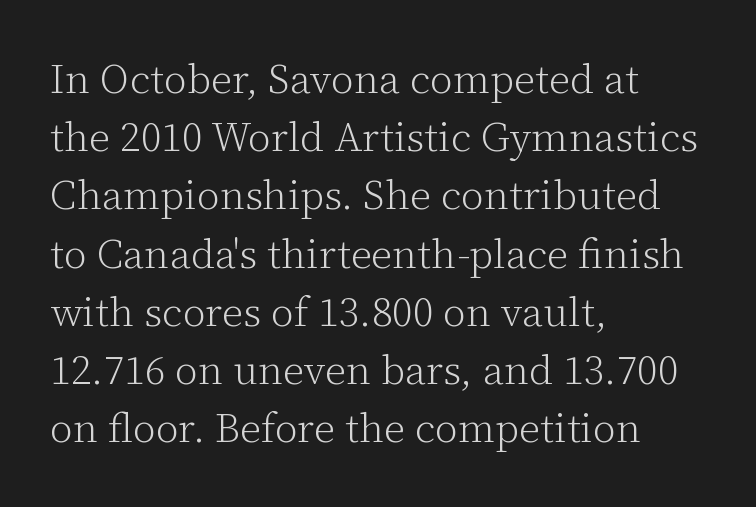
Q: Is the text bold? A: No.
Q: Is the text italic (slanted)? A: No, it is upright.
Q: Is the typeface a serif or a sans-serif typeface? A: Serif.
Q: Is the text underlined? A: No.
Q: How is the paragraph aligned? A: Left-aligned.
Q: Is the spacing between letters normal or unusually wide? A: Normal.
Q: Is the spacing between lines tight, normal or loose? A: Normal.
Q: Width (condensed, normal, or wide)? A: Normal.
Q: Stroke contrast? A: Low.
Q: x-height? A: Medium.
Q: Monospaced? A: No.
